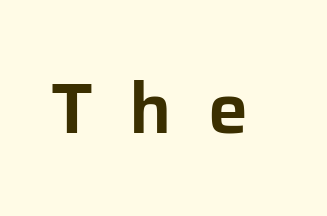
{"serif": "no", "italic": "no", "width": "normal", "stroke_contrast": "low", "x_height": "medium", "monospaced": "no", "underline": "no", "letter_spacing": "wide", "letter_spacing_em": 0.5, "glyph_px": 72}
